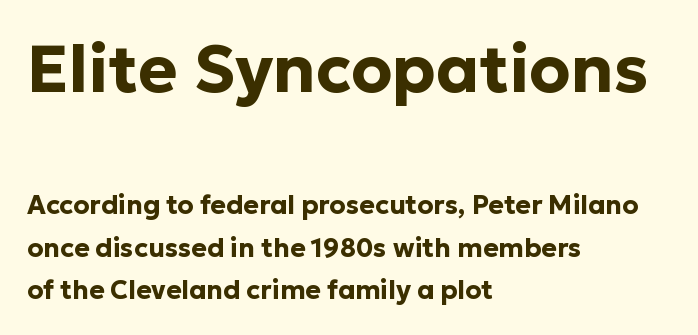
Q: Is the text bold? A: Yes.
Q: Is the text italic (slanted)? A: No, it is upright.
Q: Is the typeface a serif or a sans-serif typeface? A: Sans-serif.
Q: Is the text underlined? A: No.
Q: How is the paragraph aligned? A: Left-aligned.
Q: Is the spacing between letters normal or unusually wide? A: Normal.
Q: Is the spacing between lines tight, normal or loose? A: Normal.
Q: Which block of text is set in a larger size, the first (top) or the second (bottom)? A: The first (top) one.
Q: Width (condensed, normal, or wide)? A: Normal.
Q: Stroke contrast? A: Low.
Q: x-height? A: Medium.
Q: Monospaced? A: No.
